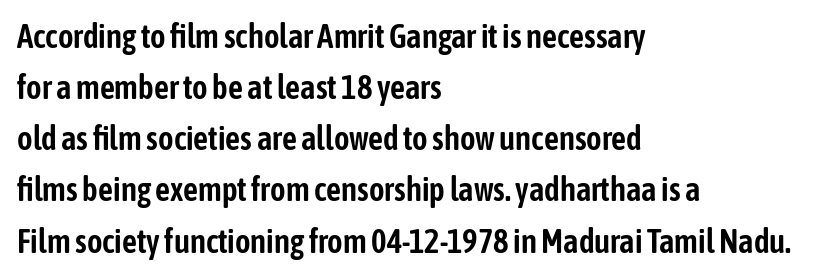
The image shows 33 px condensed sans-serif type, upright; set left-aligned, normal line spacing (1.55x), normal letter spacing, not underlined; low stroke contrast and a medium x-height.
